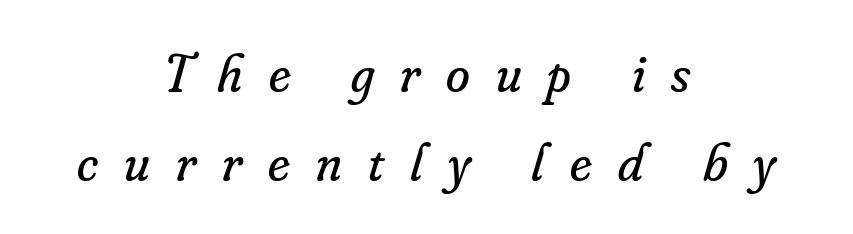
Compared with a flush-left layout, this one balances lines on the center instead. Unbolded letterforms with no extra heft. Each letter keeps its own natural width here, so spacing adapts to shape. The space beneath each line is pristine and unruled.
